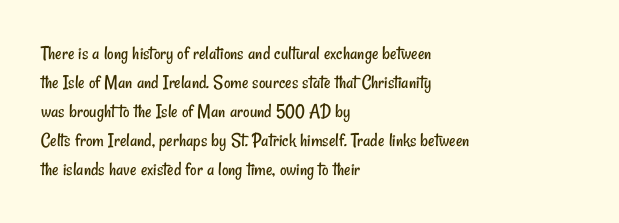
{"bold": "no", "underline": "no", "align": "left", "line_spacing": "normal", "line_spacing_ratio": 1.45, "letter_spacing": "normal", "letter_spacing_em": 0.0, "glyph_px": 20}
